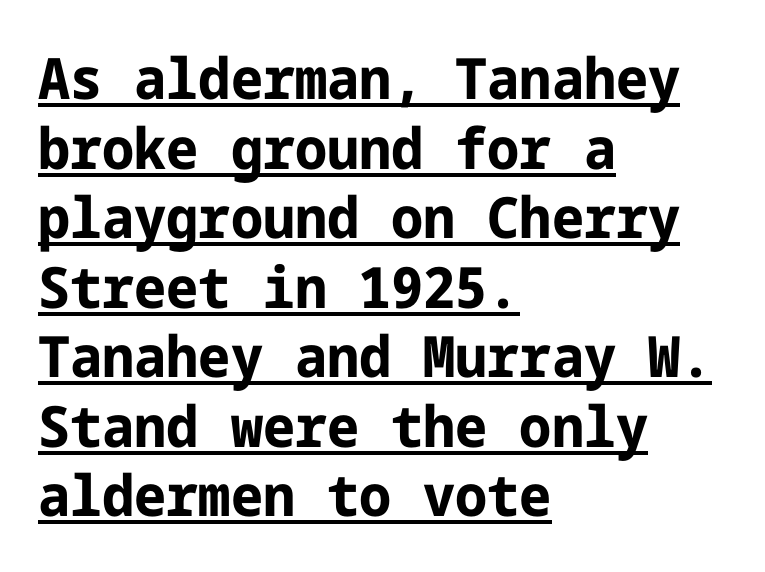
Q: Is the text bold? A: Yes.
Q: Is the text italic (slanted)? A: No, it is upright.
Q: Is the typeface a serif or a sans-serif typeface? A: Sans-serif.
Q: Is the text underlined? A: Yes.
Q: How is the paragraph aligned? A: Left-aligned.
Q: Is the spacing between letters normal or unusually wide? A: Normal.
Q: Width (condensed, normal, or wide)? A: Normal.
Q: Stroke contrast? A: Low.
Q: x-height? A: Medium.
